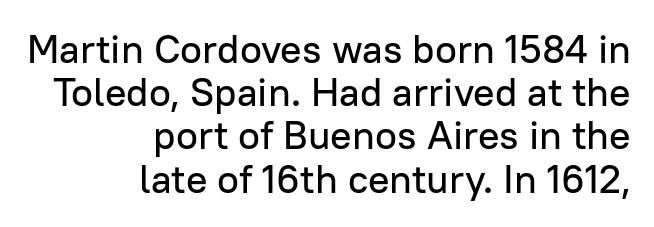
Does the leading feel generous? Not at all — it's pinched. You could not count columns in this text — the font is proportionally spaced. Caption: standard tracking, unaltered. Quick note: underline off.
